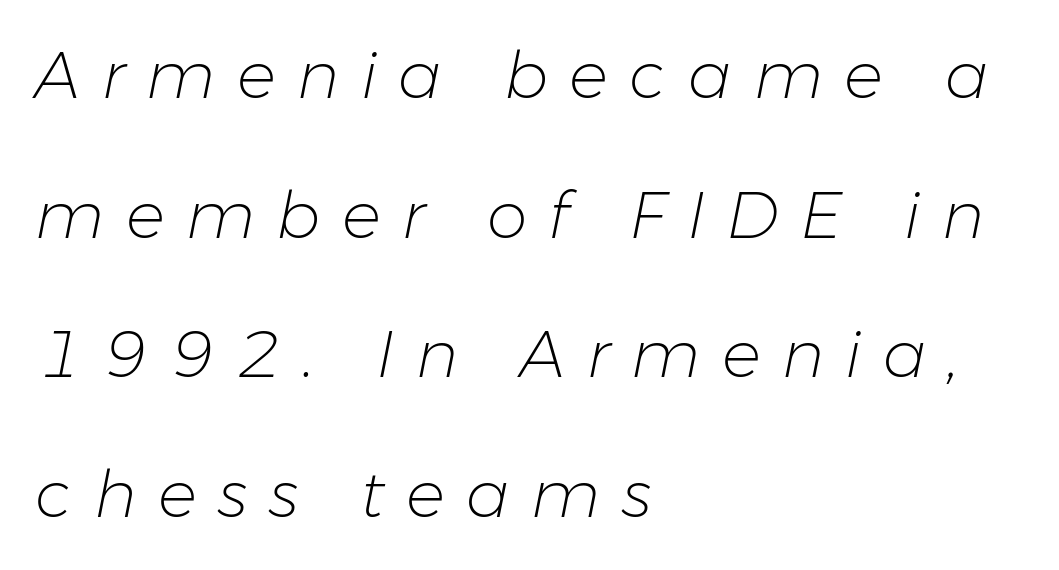
Check under the words: just untouched page. The weight would be labelled regular, book, light, or lighter still. It's the slanting kind of type. If you measured baseline to baseline, you'd find a long distance.
